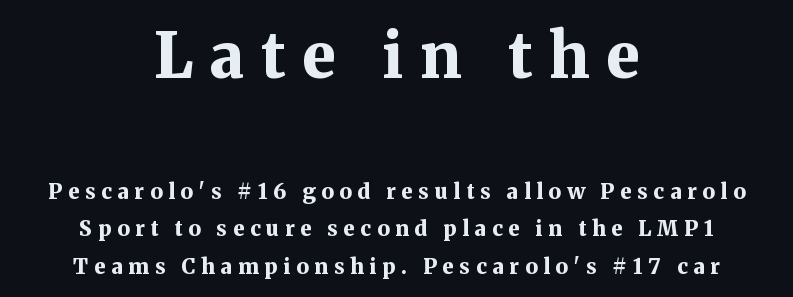
{"serif": "yes", "italic": "no", "bold": "yes", "weight": "bold", "width": "normal", "stroke_contrast": "medium", "x_height": "medium", "monospaced": "no", "underline": "no", "align": "center", "line_spacing_ratio": 1.79, "letter_spacing": "wide", "letter_spacing_em": 0.27, "larger_block": "first", "size_ratio": 2.95, "glyph_px": 62}
